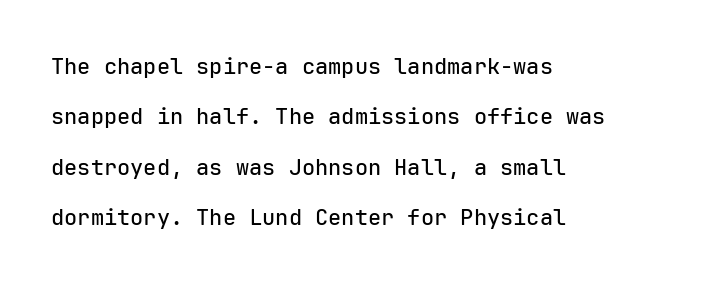
Unmarked baselines from the first word to the last. Each line starts at the same left margin while the right side varies. Default kerning and tracking; the words read as compact shapes. This sample trades compactness for vertical openness between lines.
